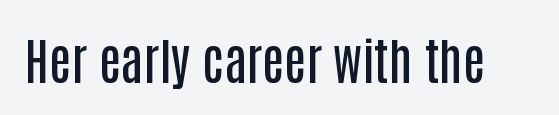
The image shows 50 px semibold, condensed sans-serif type, upright; set normal letter spacing, not underlined; low stroke contrast and a large x-height.
